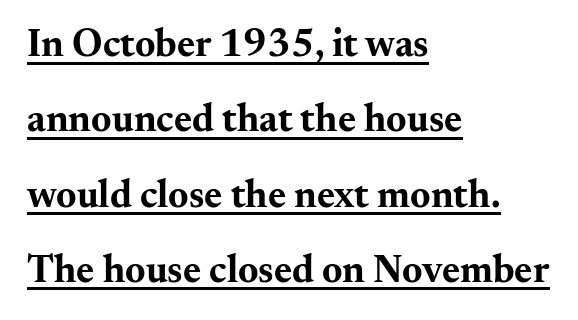
Q: Is the text bold? A: Yes.
Q: Is the text italic (slanted)? A: No, it is upright.
Q: Is the typeface a serif or a sans-serif typeface? A: Serif.
Q: Is the text underlined? A: Yes.
Q: How is the paragraph aligned? A: Left-aligned.
Q: Is the spacing between letters normal or unusually wide? A: Normal.
Q: Is the spacing between lines tight, normal or loose? A: Loose.
Q: Width (condensed, normal, or wide)? A: Wide.
Q: Stroke contrast? A: Medium.
Q: x-height? A: Small.
Q: Monospaced? A: No.
